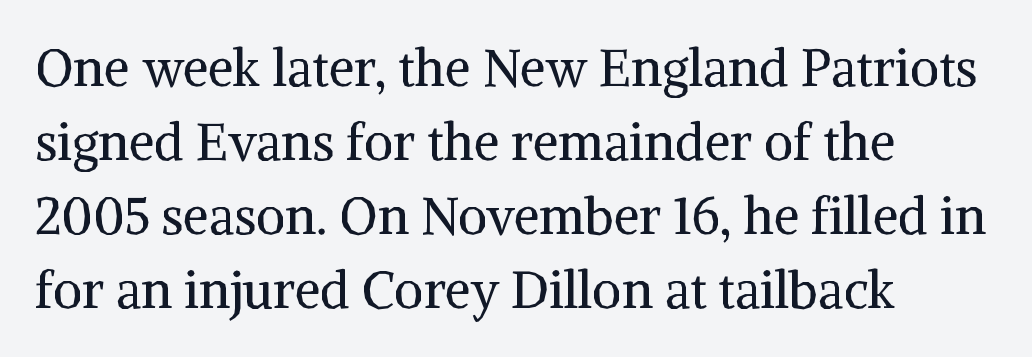
Q: Is the text bold? A: No.
Q: Is the text italic (slanted)? A: No, it is upright.
Q: Is the typeface a serif or a sans-serif typeface? A: Serif.
Q: Is the text underlined? A: No.
Q: How is the paragraph aligned? A: Left-aligned.
Q: Is the spacing between letters normal or unusually wide? A: Normal.
Q: Is the spacing between lines tight, normal or loose? A: Normal.
Q: Width (condensed, normal, or wide)? A: Normal.
Q: Stroke contrast? A: Medium.
Q: x-height? A: Medium.
Q: Monospaced? A: No.
